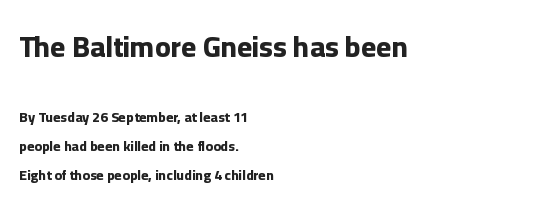
What's the leading like? Stretched, with rows far apart. Caption: upper text group enlarged, lower text group reduced. Unlike a traditional serif, this face leaves its strokes unadorned. Typographic density is high because the face is bold. The letters advance in unequal steps, a hallmark of proportional type. Where is the straight margin? On the left.
